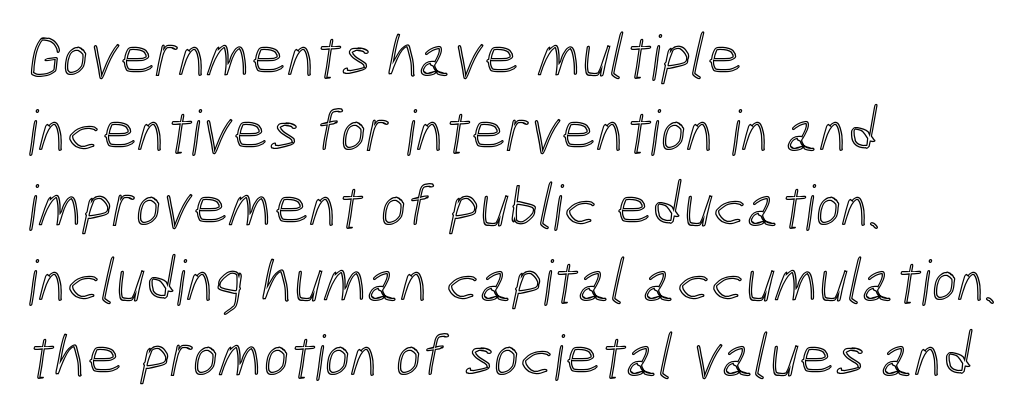
{"width": "condensed", "x_height": "medium", "monospaced": "no", "underline": "no", "align": "left", "line_spacing_ratio": 1.21, "letter_spacing": "normal", "letter_spacing_em": 0.0, "glyph_px": 62}
